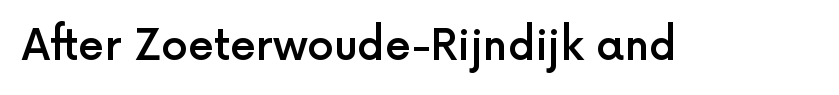
{"serif": "no", "italic": "no", "bold": "semi", "weight": "semibold", "width": "normal", "x_height": "medium", "monospaced": "no", "underline": "no", "letter_spacing": "normal", "letter_spacing_em": 0.0, "glyph_px": 42}
